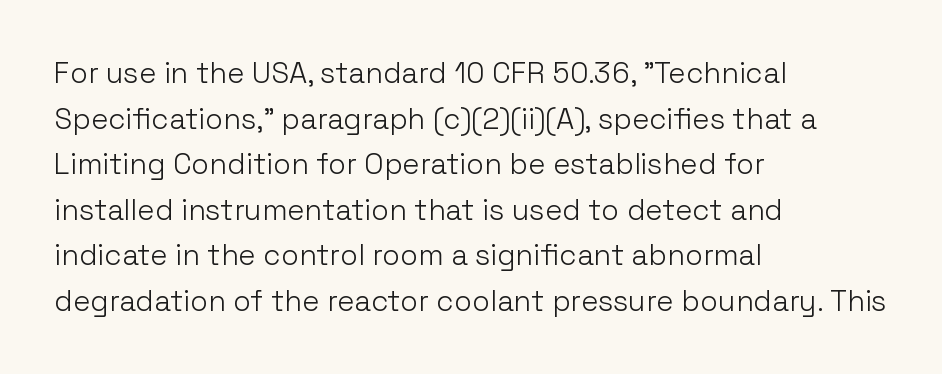
Q: Is the text bold? A: No.
Q: Is the text italic (slanted)? A: No, it is upright.
Q: Is the typeface a serif or a sans-serif typeface? A: Sans-serif.
Q: Is the text underlined? A: No.
Q: How is the paragraph aligned? A: Left-aligned.
Q: Is the spacing between letters normal or unusually wide? A: Normal.
Q: Is the spacing between lines tight, normal or loose? A: Normal.
Q: Width (condensed, normal, or wide)? A: Normal.
Q: Stroke contrast? A: Low.
Q: x-height? A: Medium.
Q: Monospaced? A: No.
